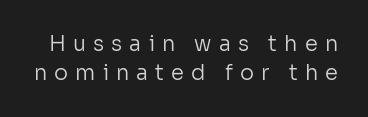
Style check: upright. Whoever set this chose a conventional vertical rhythm. Heft: none added — not bold. How are the letters spaced? Widely, with obvious added tracking.
